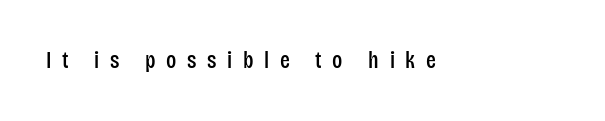
Q: Is the text italic (slanted)? A: No, it is upright.
Q: Is the text underlined? A: No.
Q: Is the spacing between letters normal or unusually wide? A: Unusually wide.
